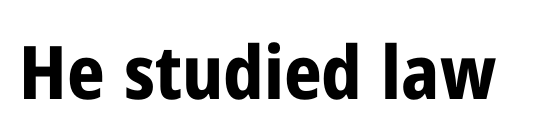
This rendering features lettering with no underline. Are there feet on the stems? There aren't — it's a sans. Do the characters align in a grid? No, the font is proportional. Caption: bold face, heavy strokes. Compared with typical body copy, the letter spacing here is the same. Posture: straight, roman, zero tilt.
